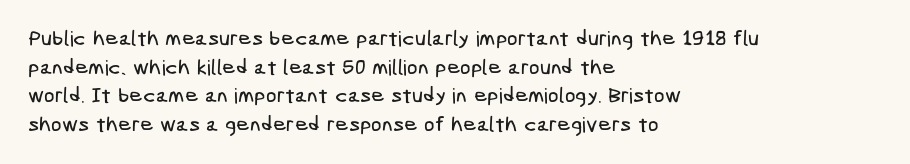
Q: Is the text underlined? A: No.
Q: How is the paragraph aligned? A: Left-aligned.
Q: Is the spacing between letters normal or unusually wide? A: Normal.
Q: Is the spacing between lines tight, normal or loose? A: Normal.
